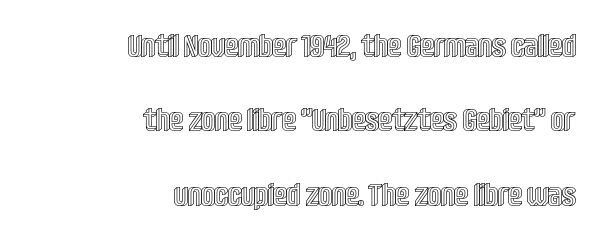
How are the letters spaced? Ordinarily, with no added tracking. The block of text is sparse from top to bottom, with ample space between rows. The glyphs are unaccompanied by any horizontal stroke below them. Horizontally, the lines are justified to the trailing edge only.
